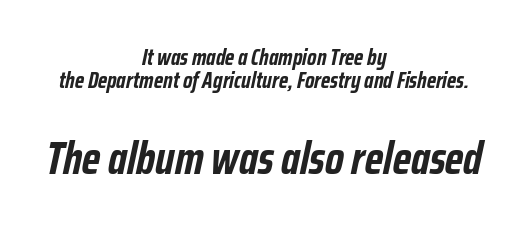
The image shows 46 px semibold, condensed type, italic (leaning right); set centered, tight line spacing (1.01x), normal letter spacing, not underlined; the second (bottom) block is 2.0x larger; low stroke contrast and a medium x-height.
